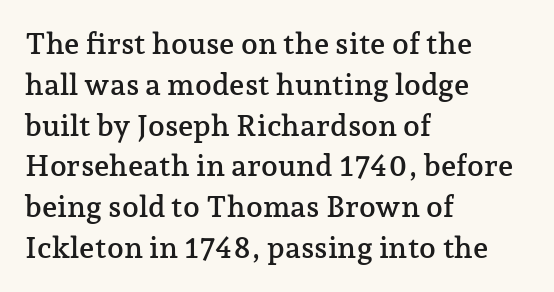
Q: Is the text italic (slanted)? A: No, it is upright.
Q: Is the typeface a serif or a sans-serif typeface? A: Serif.
Q: Is the text underlined? A: No.
Q: How is the paragraph aligned? A: Left-aligned.
Q: Is the spacing between letters normal or unusually wide? A: Normal.
Q: Is the spacing between lines tight, normal or loose? A: Normal.
Q: Width (condensed, normal, or wide)? A: Normal.
Q: Stroke contrast? A: Low.
Q: x-height? A: Medium.
Q: Monospaced? A: No.
